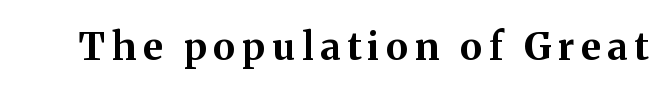
The image shows 38 px bold serif type, upright; set not underlined; medium stroke contrast and a medium x-height.
